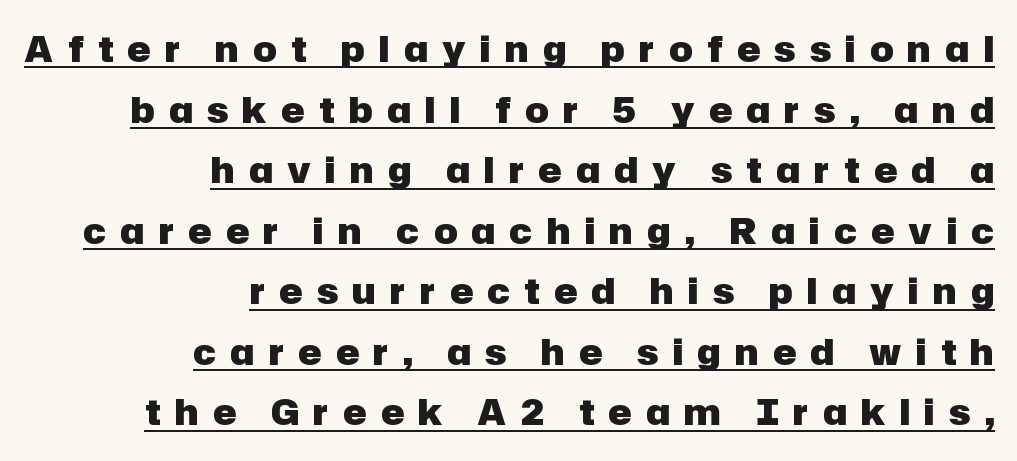
This is the regular roman posture of the typeface. All the whitespace from short lines collects on the left. Caption: lettering with a line underneath. Heft: maximum for text — a bold. The gaps between neighbouring characters are conspicuously large.
